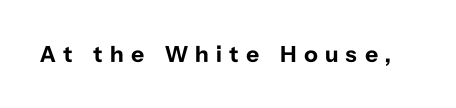
{"italic": "no", "bold": "yes", "underline": "no", "letter_spacing": "wide", "letter_spacing_em": 0.31, "glyph_px": 23}
